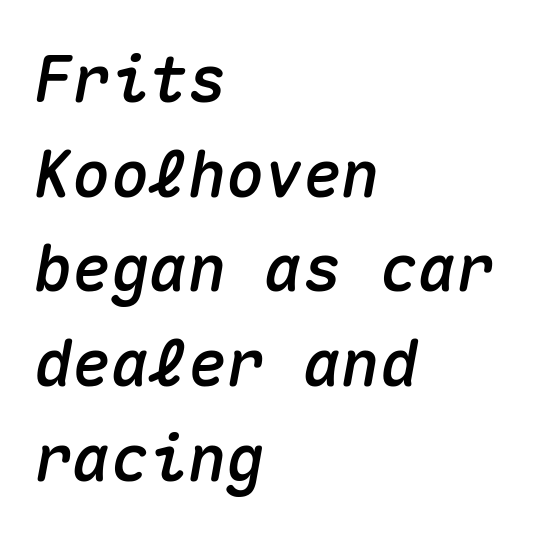
{"italic": "yes", "lean": "right", "slant_degrees": 10, "width": "normal", "stroke_contrast": "medium", "x_height": "medium", "monospaced": "yes", "underline": "no", "align": "left", "line_spacing": "normal", "line_spacing_ratio": 1.48, "letter_spacing": "normal", "letter_spacing_em": 0.0, "glyph_px": 64}
